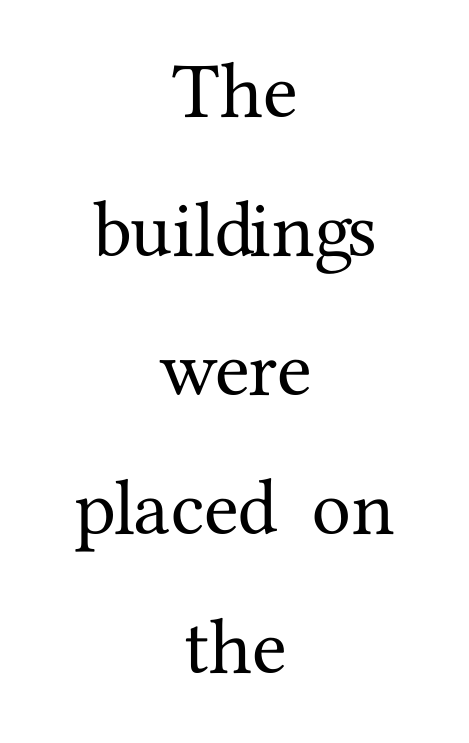
Q: Is the text italic (slanted)? A: No, it is upright.
Q: Is the typeface a serif or a sans-serif typeface? A: Serif.
Q: Is the text underlined? A: No.
Q: How is the paragraph aligned? A: Centered.
Q: Is the spacing between letters normal or unusually wide? A: Normal.
Q: Width (condensed, normal, or wide)? A: Normal.
Q: Stroke contrast? A: Medium.
Q: x-height? A: Medium.
Q: Monospaced? A: No.
